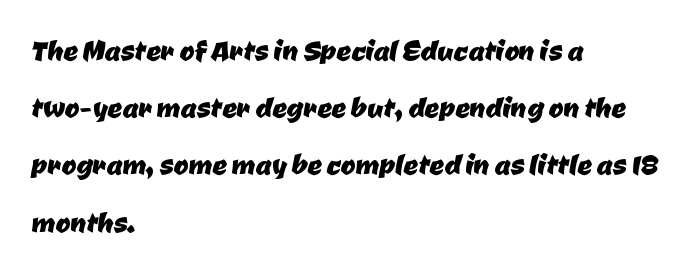
The image shows 36 px sans-serif type; set left-aligned, normal line spacing (1.59x), normal letter spacing, not underlined; low stroke contrast and a medium x-height.
